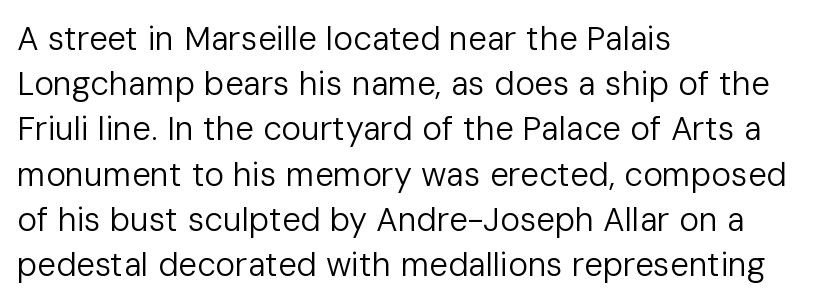
Q: Is the text bold? A: No.
Q: Is the text italic (slanted)? A: No, it is upright.
Q: Is the typeface a serif or a sans-serif typeface? A: Sans-serif.
Q: Is the text underlined? A: No.
Q: How is the paragraph aligned? A: Left-aligned.
Q: Is the spacing between letters normal or unusually wide? A: Normal.
Q: Is the spacing between lines tight, normal or loose? A: Normal.
Q: Width (condensed, normal, or wide)? A: Normal.
Q: Stroke contrast? A: Low.
Q: x-height? A: Medium.
Q: Monospaced? A: No.
